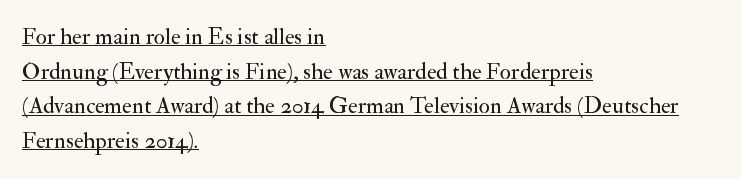
{"italic": "no", "bold": "no", "underline": "yes", "align": "left", "line_spacing": "normal", "line_spacing_ratio": 1.51, "letter_spacing": "normal", "letter_spacing_em": 0.0, "glyph_px": 23}
